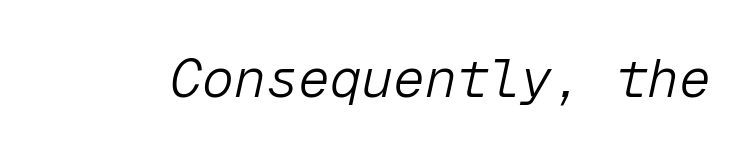
{"italic": "yes", "lean": "right", "slant_degrees": 12, "bold": "no", "weight": "light", "width": "normal", "stroke_contrast": "low", "x_height": "medium", "monospaced": "yes", "underline": "no", "letter_spacing": "normal", "letter_spacing_em": 0.0, "glyph_px": 53}
